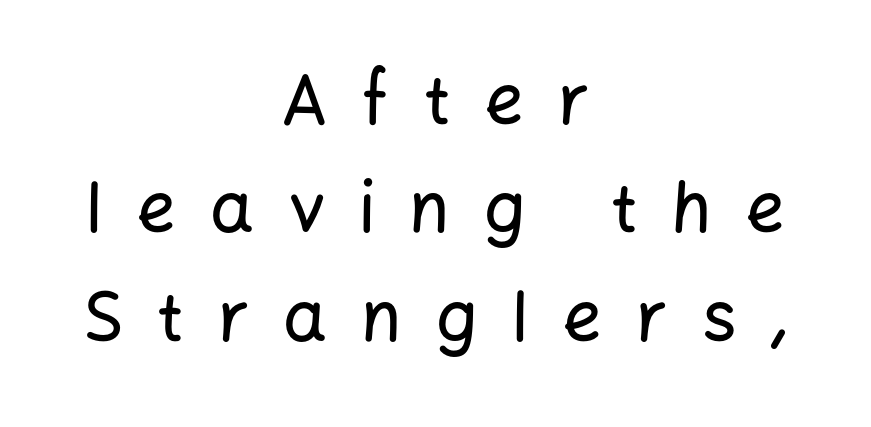
Q: Is the text italic (slanted)? A: No, it is upright.
Q: Is the typeface a serif or a sans-serif typeface? A: Sans-serif.
Q: Is the text underlined? A: No.
Q: How is the paragraph aligned? A: Centered.
Q: Is the spacing between letters normal or unusually wide? A: Unusually wide.
Q: Is the spacing between lines tight, normal or loose? A: Normal.
Q: Width (condensed, normal, or wide)? A: Normal.
Q: Stroke contrast? A: Low.
Q: x-height? A: Medium.
Q: Monospaced? A: No.
